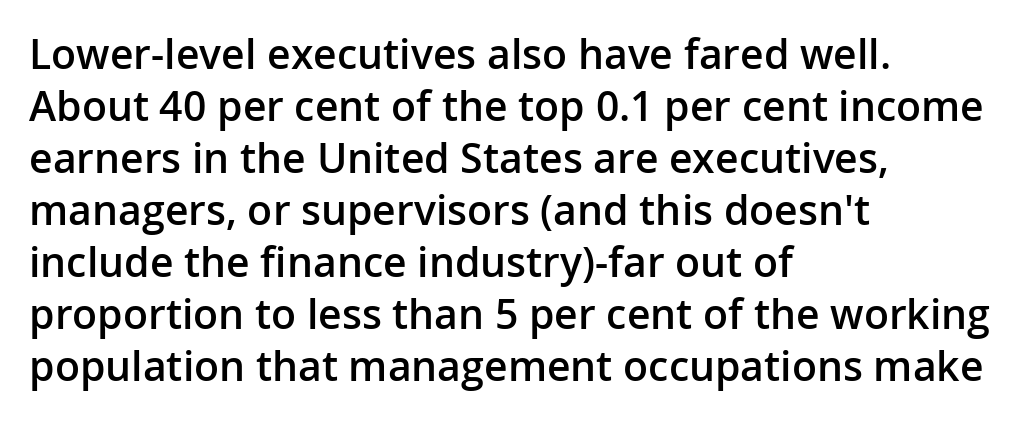
Q: Is the text bold? A: Semi-bold.
Q: Is the text italic (slanted)? A: No, it is upright.
Q: Is the typeface a serif or a sans-serif typeface? A: Sans-serif.
Q: Is the text underlined? A: No.
Q: How is the paragraph aligned? A: Left-aligned.
Q: Is the spacing between letters normal or unusually wide? A: Normal.
Q: Is the spacing between lines tight, normal or loose? A: Normal.
Q: Width (condensed, normal, or wide)? A: Normal.
Q: Stroke contrast? A: Low.
Q: x-height? A: Medium.
Q: Monospaced? A: No.
